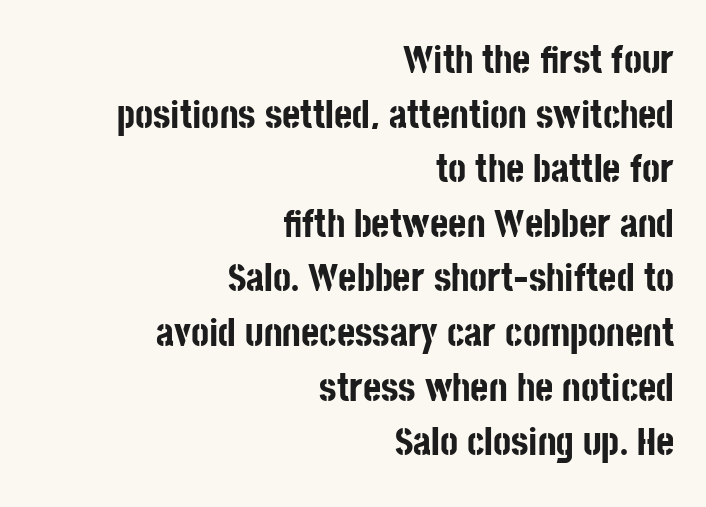
The image shows 39 px bold, condensed sans-serif type, upright; set right-aligned, normal line spacing (1.4x), normal letter spacing, not underlined; low stroke contrast and a large x-height.
